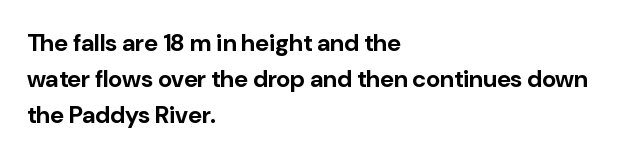
{"italic": "no", "bold": "yes", "underline": "no", "align": "left", "line_spacing": "normal", "line_spacing_ratio": 1.49, "letter_spacing": "normal", "letter_spacing_em": 0.0, "glyph_px": 24}
